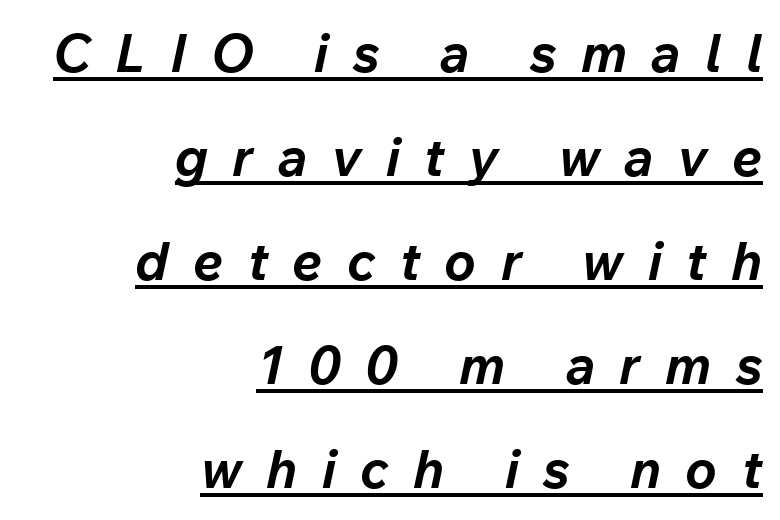
The image shows 53 px bold type, italic (leaning right); set right-aligned, loose line spacing (1.96x), unusually wide letter spacing (+0.46 em), underlined; low stroke contrast and a medium x-height.
